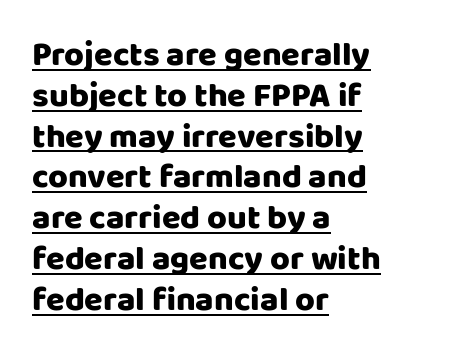
Q: Is the text italic (slanted)? A: No, it is upright.
Q: Is the typeface a serif or a sans-serif typeface? A: Sans-serif.
Q: Is the text underlined? A: Yes.
Q: How is the paragraph aligned? A: Left-aligned.
Q: Is the spacing between letters normal or unusually wide? A: Normal.
Q: Width (condensed, normal, or wide)? A: Normal.
Q: Stroke contrast? A: Low.
Q: x-height? A: Large.
Q: Monospaced? A: No.
